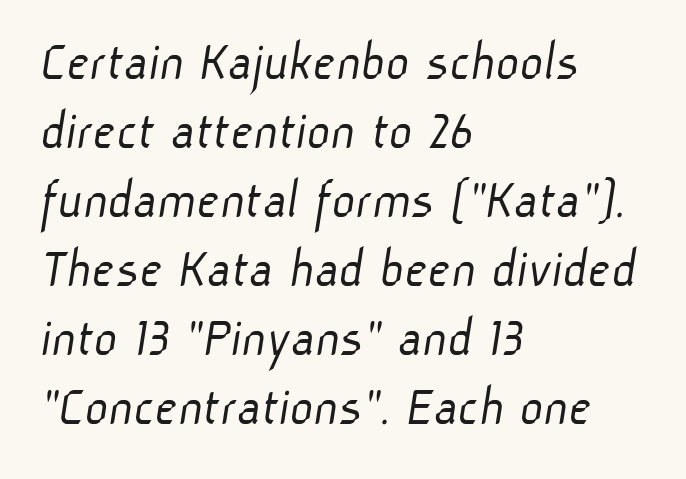
Q: Is the text bold? A: No.
Q: Is the typeface a serif or a sans-serif typeface? A: Sans-serif.
Q: Is the text underlined? A: No.
Q: How is the paragraph aligned? A: Left-aligned.
Q: Is the spacing between letters normal or unusually wide? A: Normal.
Q: Width (condensed, normal, or wide)? A: Normal.
Q: Stroke contrast? A: Low.
Q: x-height? A: Medium.
Q: Monospaced? A: No.
